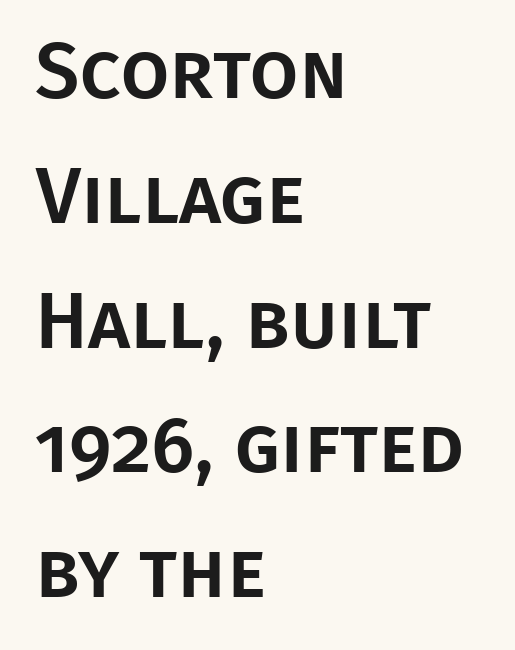
Observe the ordinary spacing: letters are neighbours, not strangers. The space between consecutive lines is moderate. Teacher's note: observe the even left margin — that is flush-left alignment. Here the designer chose a conventional face with non-uniform glyph widths. Type without underlining.
